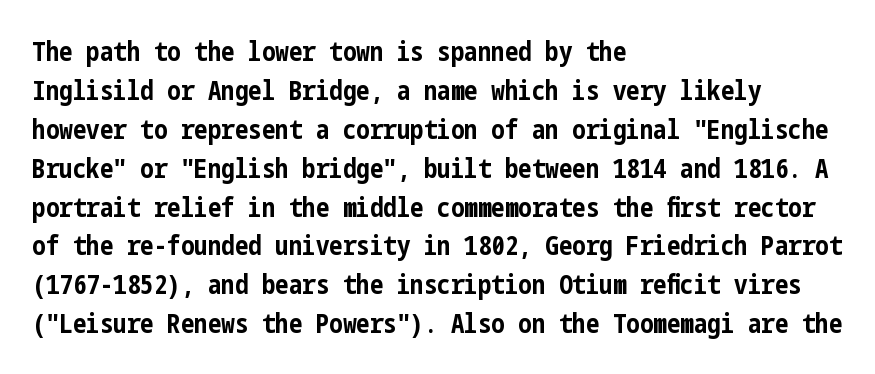
Line starts are locked; line ends wander. On the weight axis this lands at bold, roughly 700. Italic: no, the glyphs are upright roman. Glance below the letters and you will spot only blank space.
